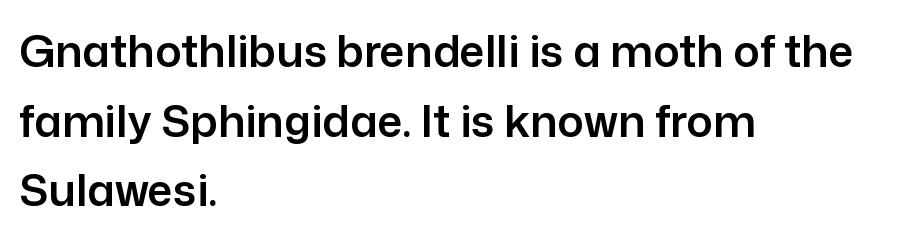
Q: Is the text italic (slanted)? A: No, it is upright.
Q: Is the typeface a serif or a sans-serif typeface? A: Sans-serif.
Q: Is the text underlined? A: No.
Q: How is the paragraph aligned? A: Left-aligned.
Q: Is the spacing between letters normal or unusually wide? A: Normal.
Q: Is the spacing between lines tight, normal or loose? A: Normal.
Q: Width (condensed, normal, or wide)? A: Normal.
Q: Stroke contrast? A: Low.
Q: x-height? A: Medium.
Q: Monospaced? A: No.
